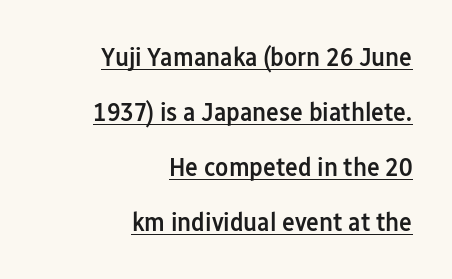
{"italic": "no", "bold": "semi", "underline": "yes", "align": "right", "line_spacing": "loose", "line_spacing_ratio": 2.04, "letter_spacing": "normal", "letter_spacing_em": 0.0, "glyph_px": 27}
